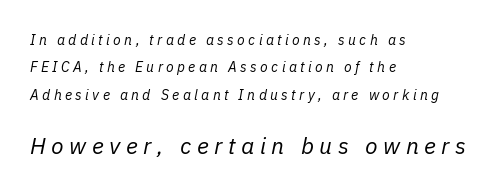
Q: Is the text bold? A: No.
Q: Is the text italic (slanted)? A: Yes, it leans right by about 11 degrees.
Q: Is the text underlined? A: No.
Q: How is the paragraph aligned? A: Left-aligned.
Q: Is the spacing between letters normal or unusually wide? A: Unusually wide.
Q: Is the spacing between lines tight, normal or loose? A: Loose.
Q: Which block of text is set in a larger size, the first (top) or the second (bottom)? A: The second (bottom) one.
